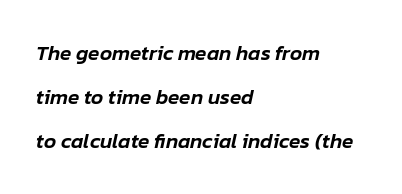
{"italic": "yes", "lean": "right", "slant_degrees": 12, "underline": "no", "align": "left", "line_spacing": "loose", "line_spacing_ratio": 2.1, "letter_spacing": "normal", "letter_spacing_em": 0.0, "glyph_px": 21}
